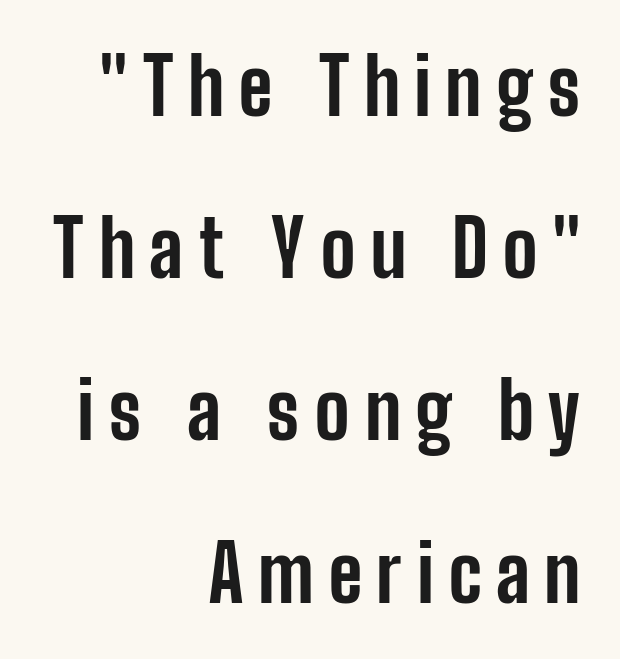
{"serif": "no", "italic": "no", "bold": "yes", "weight": "bold", "width": "condensed", "stroke_contrast": "low", "x_height": "medium", "monospaced": "no", "underline": "no", "align": "right", "line_spacing": "loose", "line_spacing_ratio": 2.08, "glyph_px": 78}
